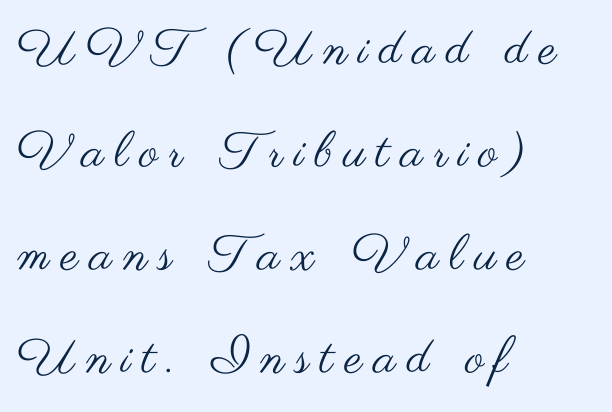
{"serif": "no", "bold": "no", "weight": "regular", "width": "wide", "stroke_contrast": "medium", "x_height": "small", "monospaced": "no", "underline": "no", "align": "left", "line_spacing": "loose", "line_spacing_ratio": 2.06, "letter_spacing": "wide", "letter_spacing_em": 0.22, "glyph_px": 50}
